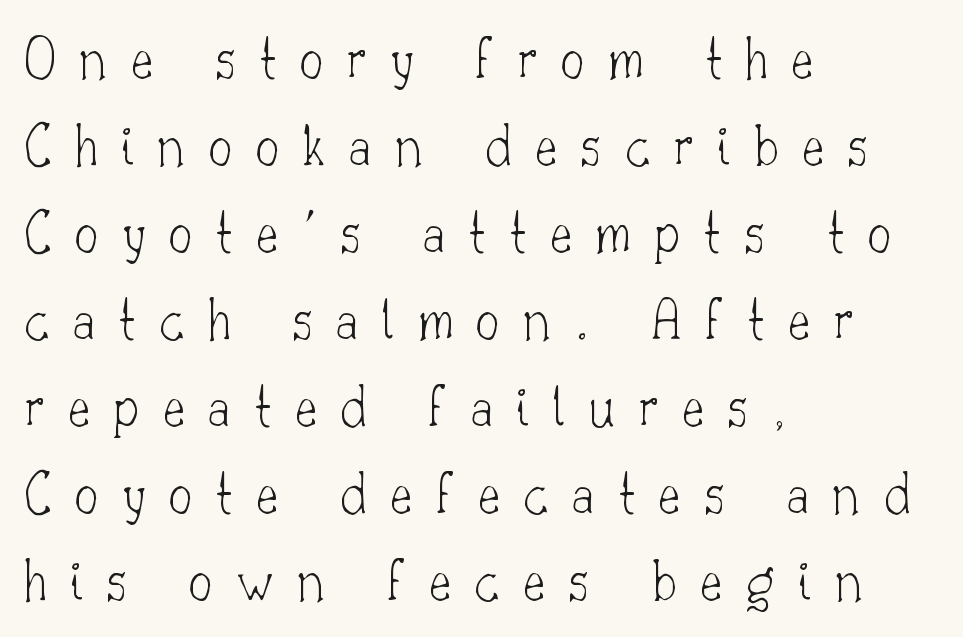
Q: Is the text bold? A: No.
Q: Is the text italic (slanted)? A: No, it is upright.
Q: Is the typeface a serif or a sans-serif typeface? A: Serif.
Q: Is the text underlined? A: No.
Q: How is the paragraph aligned? A: Left-aligned.
Q: Is the spacing between letters normal or unusually wide? A: Unusually wide.
Q: Is the spacing between lines tight, normal or loose? A: Normal.
Q: Width (condensed, normal, or wide)? A: Normal.
Q: Stroke contrast? A: Low.
Q: x-height? A: Small.
Q: Monospaced? A: No.
